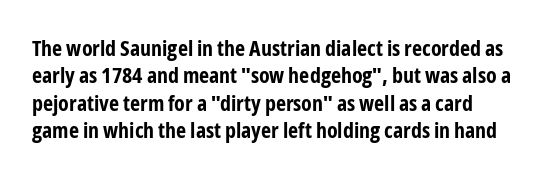
{"italic": "no", "bold": "yes", "underline": "no", "line_spacing": "normal", "line_spacing_ratio": 1.25, "letter_spacing": "normal", "letter_spacing_em": 0.0, "glyph_px": 22}
